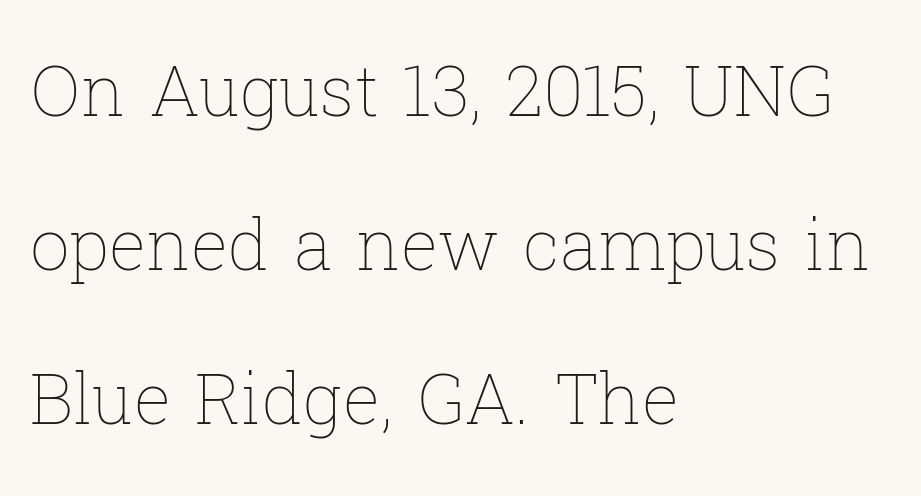
{"italic": "no", "bold": "no", "weight": "thin", "width": "normal", "stroke_contrast": "low", "x_height": "medium", "monospaced": "no", "underline": "no", "align": "left", "line_spacing": "loose", "line_spacing_ratio": 2.2, "letter_spacing": "normal", "letter_spacing_em": 0.0, "glyph_px": 70}
